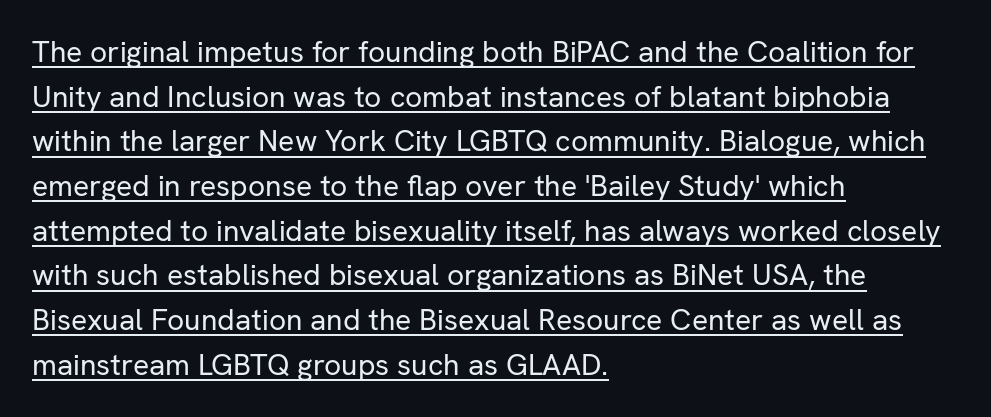
The image shows 30 px regular-weight sans-serif type, upright; set left-aligned, normal line spacing (1.49x), normal letter spacing, underlined; low stroke contrast and a medium x-height.
